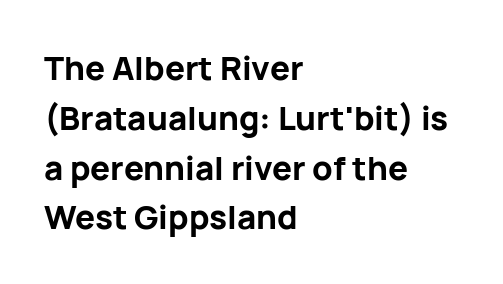
{"serif": "no", "italic": "no", "bold": "yes", "weight": "bold", "width": "normal", "stroke_contrast": "low", "x_height": "medium", "monospaced": "no", "underline": "no", "align": "left", "line_spacing": "normal", "line_spacing_ratio": 1.51, "letter_spacing": "normal", "letter_spacing_em": 0.0, "glyph_px": 33}
